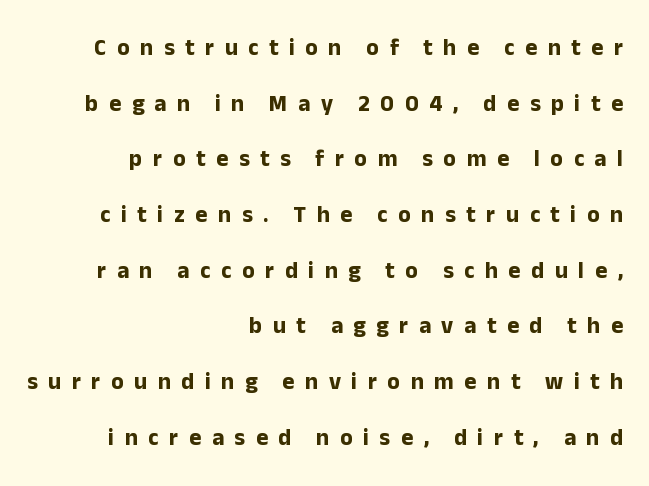
{"italic": "no", "bold": "yes", "underline": "no", "align": "right", "line_spacing": "loose", "line_spacing_ratio": 2.42, "letter_spacing": "wide", "letter_spacing_em": 0.46, "glyph_px": 23}
